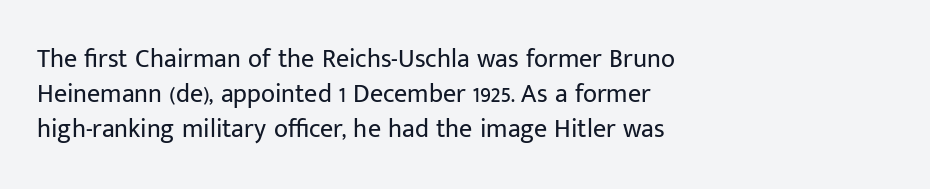
{"italic": "no", "bold": "no", "underline": "no", "align": "left", "line_spacing": "normal", "line_spacing_ratio": 1.35, "letter_spacing": "normal", "letter_spacing_em": 0.0, "glyph_px": 26}
